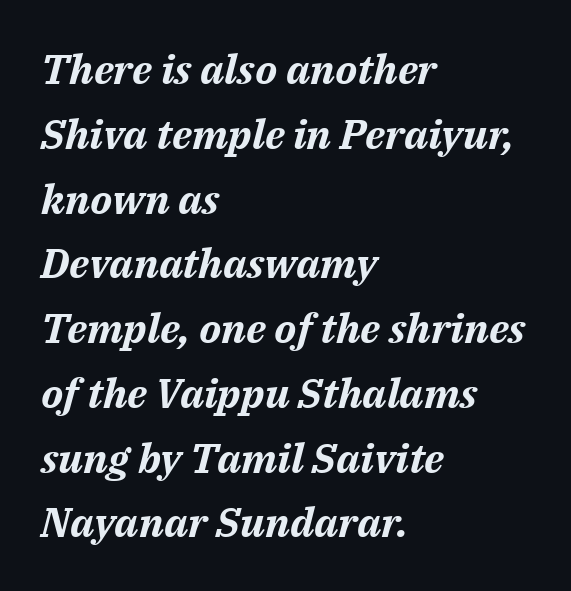
Q: Is the text bold? A: Yes.
Q: Is the text italic (slanted)? A: Yes, it leans right by about 14 degrees.
Q: Is the text underlined? A: No.
Q: How is the paragraph aligned? A: Left-aligned.
Q: Is the spacing between letters normal or unusually wide? A: Normal.
Q: Is the spacing between lines tight, normal or loose? A: Normal.
Q: Width (condensed, normal, or wide)? A: Normal.
Q: Stroke contrast? A: Medium.
Q: x-height? A: Medium.
Q: Monospaced? A: No.
